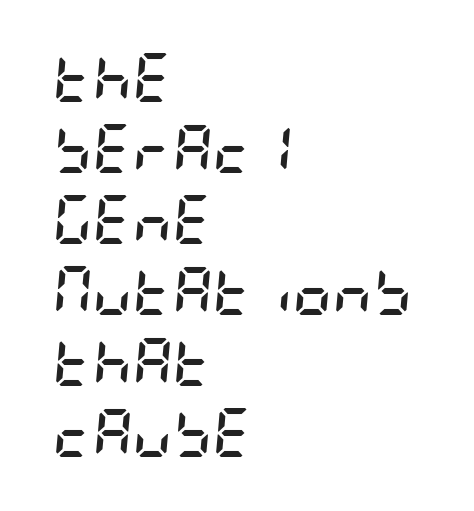
The image shows 49 px semibold, condensed type, italic (leaning right); set left-aligned, normal line spacing (1.45x), normal letter spacing, not underlined; low stroke contrast and a large x-height.
